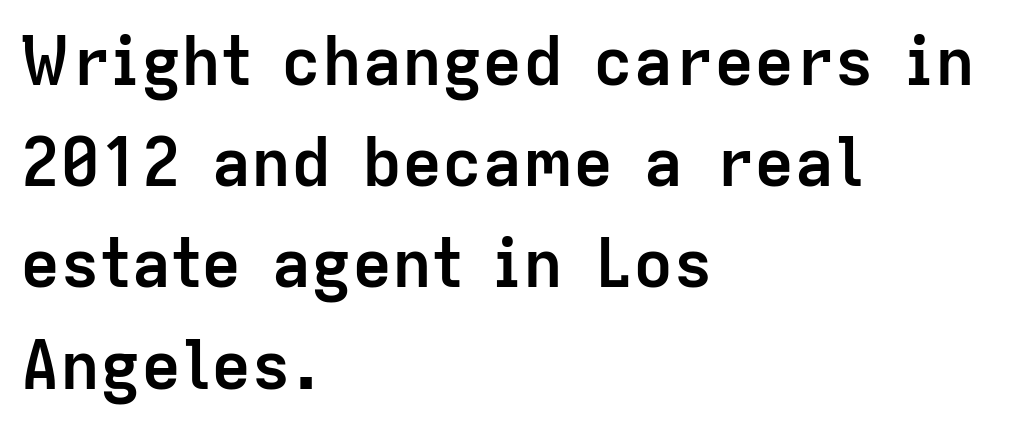
Q: Is the text bold? A: Yes.
Q: Is the text italic (slanted)? A: No, it is upright.
Q: Is the typeface a serif or a sans-serif typeface? A: Sans-serif.
Q: Is the text underlined? A: No.
Q: How is the paragraph aligned? A: Left-aligned.
Q: Is the spacing between letters normal or unusually wide? A: Normal.
Q: Is the spacing between lines tight, normal or loose? A: Normal.
Q: Width (condensed, normal, or wide)? A: Normal.
Q: Stroke contrast? A: Low.
Q: x-height? A: Medium.
Q: Monospaced? A: No.
